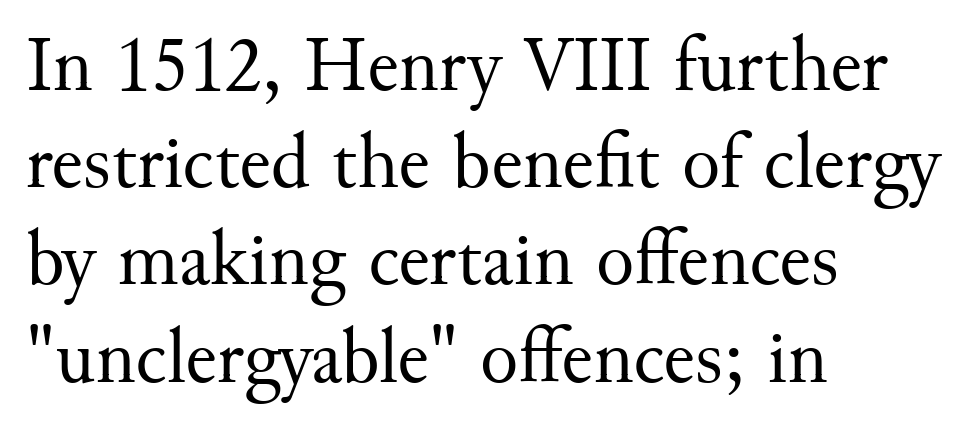
Q: Is the text bold? A: No.
Q: Is the text italic (slanted)? A: No, it is upright.
Q: Is the typeface a serif or a sans-serif typeface? A: Serif.
Q: Is the text underlined? A: No.
Q: How is the paragraph aligned? A: Left-aligned.
Q: Is the spacing between letters normal or unusually wide? A: Normal.
Q: Width (condensed, normal, or wide)? A: Normal.
Q: Stroke contrast? A: Medium.
Q: x-height? A: Small.
Q: Monospaced? A: No.
